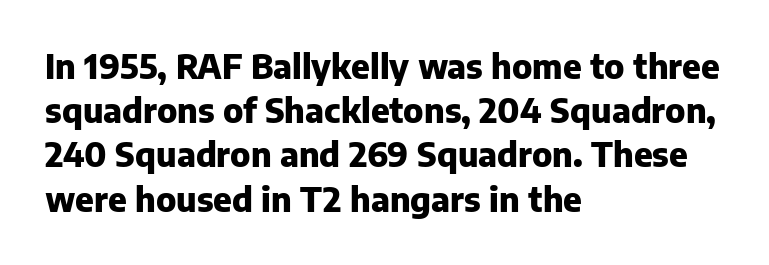
The lines sit at an ordinary, default distance from one another. The face used here is proportionally spaced, like ordinary book or web type. Emphasis by weight is at full strength: bold. The axis of the letterforms is exactly vertical. One-word summary of the alignment: left. Type without underlining.
